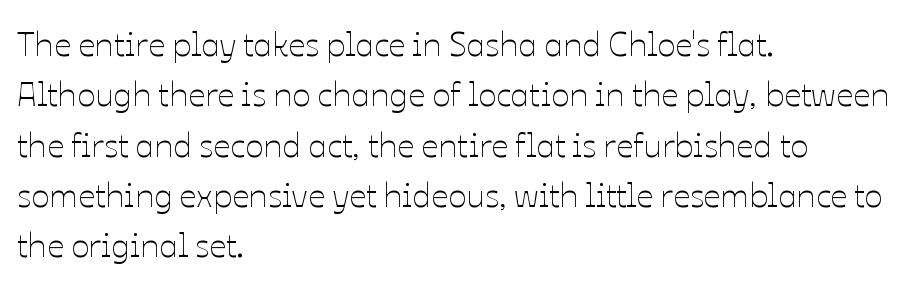
These lines are set flush left with a ragged right edge. Proportional: the letters do not fall into vertical columns. Is this a heavy cut? Hardly; it is regular or lighter. Is there much room between lines? A standard amount, neither cramped nor airy. Upright lettering throughout.
